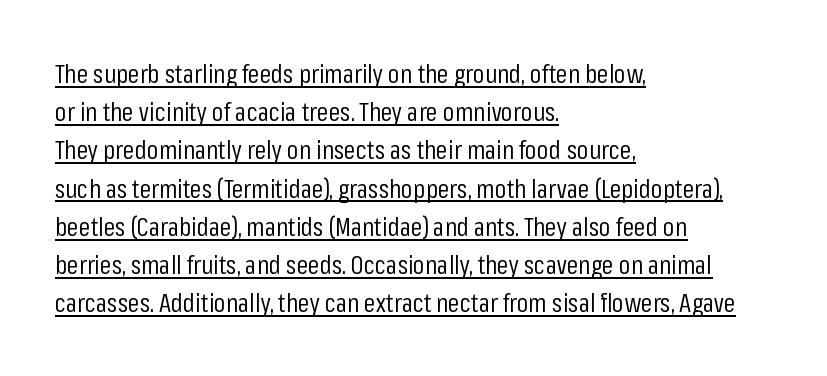
The image shows 26 px text type, upright; set left-aligned, normal line spacing (1.47x), normal letter spacing, underlined.
